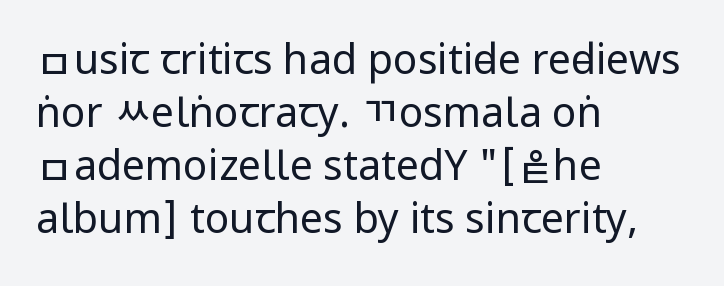
{"serif": "no", "italic": "no", "bold": "no", "weight": "regular", "width": "condensed", "stroke_contrast": "low", "underline": "no", "align": "left", "line_spacing": "normal", "line_spacing_ratio": 1.29, "letter_spacing": "normal", "letter_spacing_em": 0.0, "glyph_px": 41}
